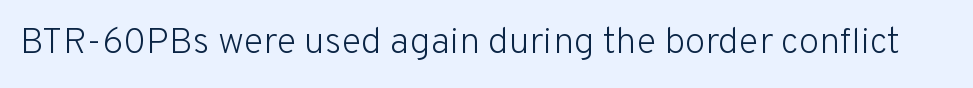
The image shows 37 px light sans-serif type, upright; set normal letter spacing, not underlined; low stroke contrast and a medium x-height.
